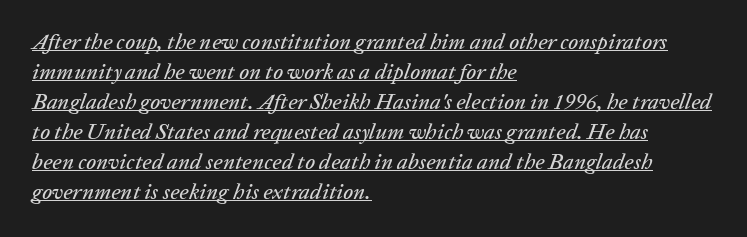
The image shows 22 px text type, italic (leaning right); set left-aligned, normal line spacing (1.36x), normal letter spacing, underlined.
